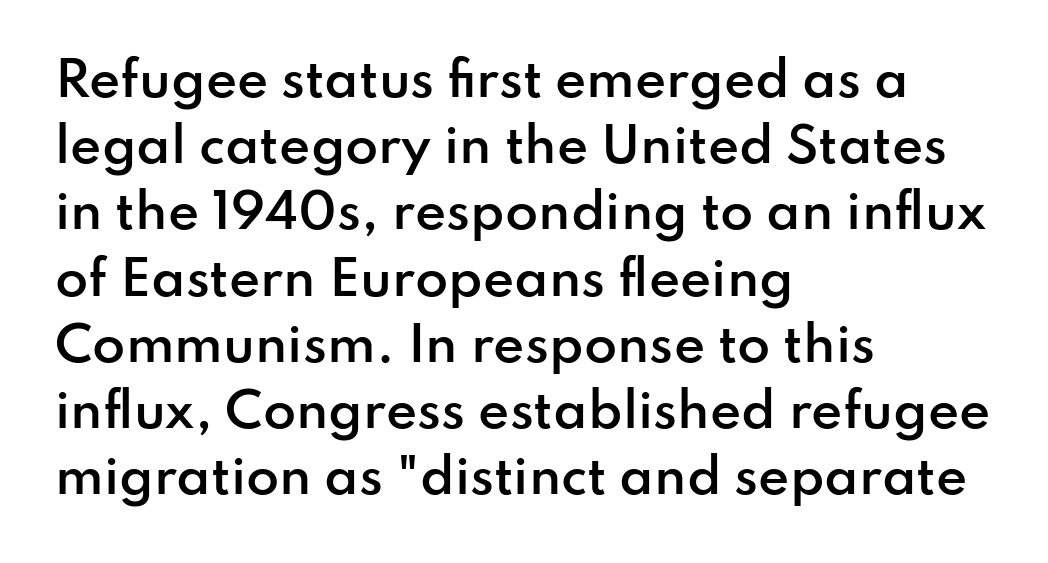
{"serif": "no", "italic": "no", "bold": "semi", "weight": "semibold", "width": "normal", "stroke_contrast": "low", "x_height": "small", "monospaced": "no", "underline": "no", "align": "left", "line_spacing": "normal", "line_spacing_ratio": 1.38, "letter_spacing": "normal", "letter_spacing_em": 0.0, "glyph_px": 48}
